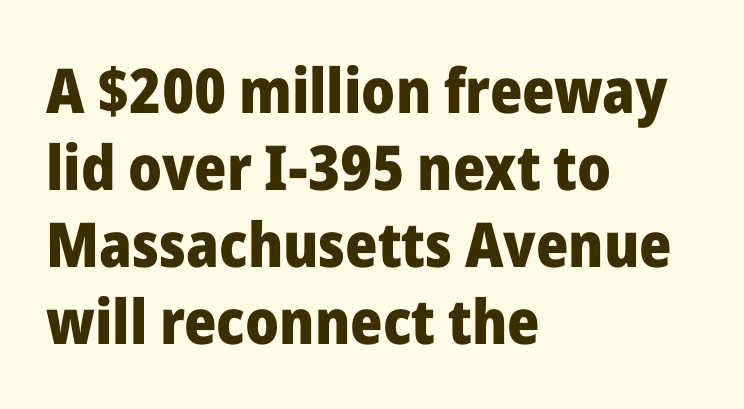
Descenders are the only things crossing below the line. Quick note: not italic, upright. These lines carry a lot of weight — the face is fully bold. These lines are rendered in a variable-pitch font. Which margin do the lines hug? The left one — the right edge is uneven.
